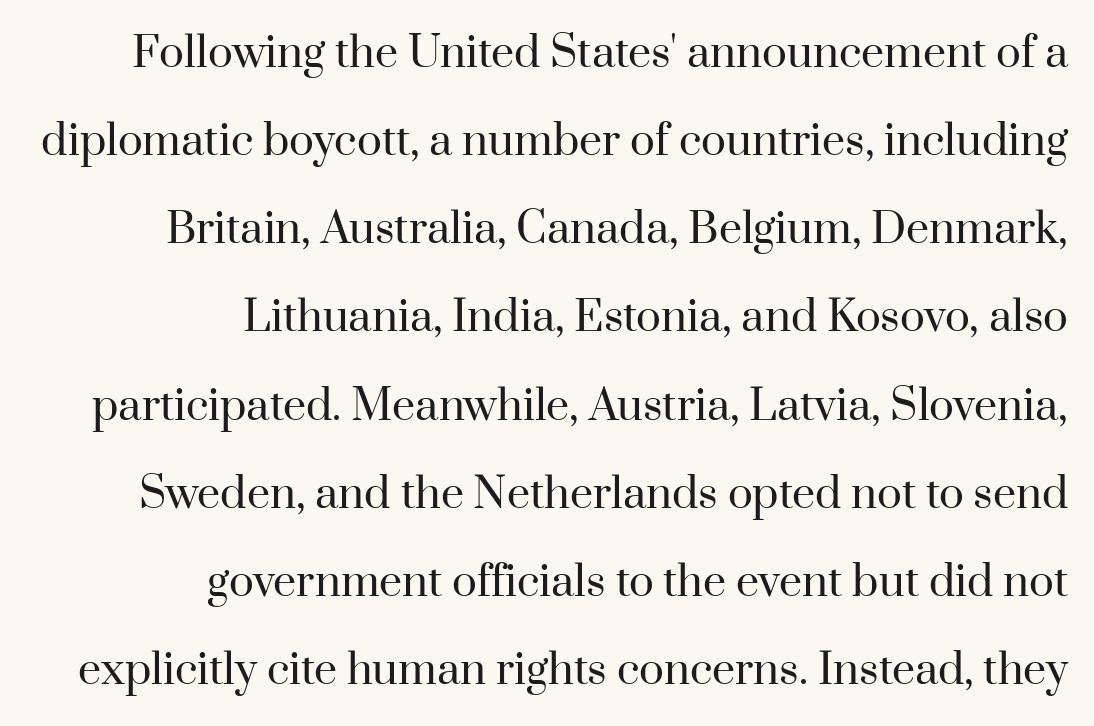
{"serif": "yes", "italic": "no", "bold": "no", "weight": "regular", "width": "normal", "stroke_contrast": "high", "x_height": "small", "monospaced": "no", "underline": "no", "align": "right", "line_spacing": "loose", "line_spacing_ratio": 2.15, "letter_spacing": "normal", "letter_spacing_em": 0.0, "glyph_px": 41}
